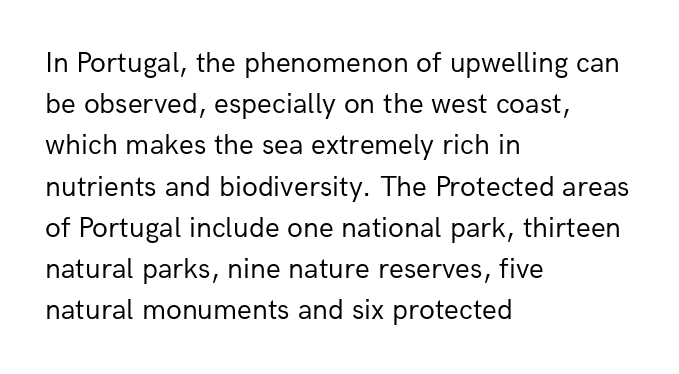
{"serif": "no", "italic": "no", "bold": "no", "weight": "regular", "width": "normal", "stroke_contrast": "low", "x_height": "medium", "monospaced": "no", "underline": "no", "align": "left", "line_spacing": "normal", "line_spacing_ratio": 1.42, "letter_spacing": "normal", "letter_spacing_em": 0.0, "glyph_px": 29}
